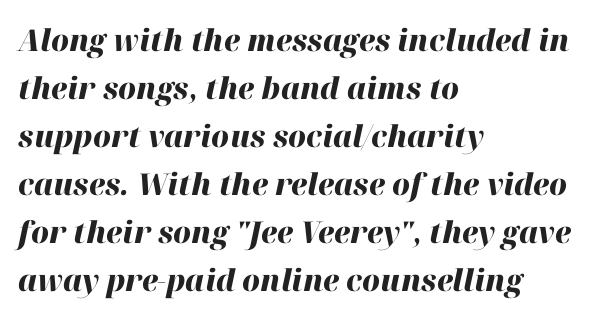
The foot of each line stays bare and open. What's the leading like? Ordinary, nothing unusual. Is the type bold? Yes — the strokes are clearly thick and heavy. The rendering anchors every line to the left-hand side.
